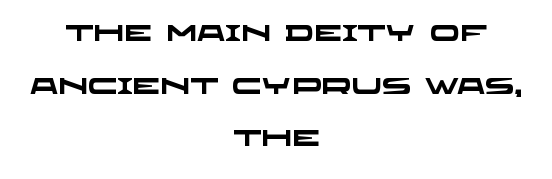
On the weight axis this lands at bold, roughly 700. The passage shown stacks its lines with a broad gap. Notice how the passage keeps no hard edge, just a central spine. Has an underline been added? It has not. This rendering leaves character spacing at its baseline value.
